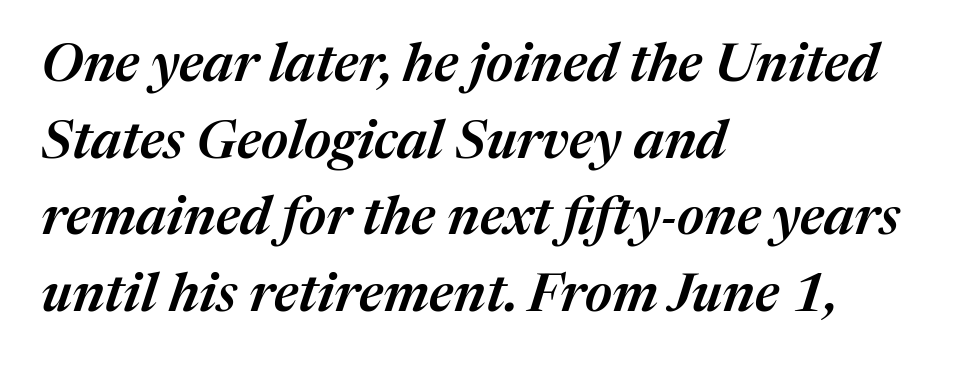
Q: Is the text bold? A: Semi-bold.
Q: Is the text italic (slanted)? A: Yes, it leans right by about 17 degrees.
Q: Is the text underlined? A: No.
Q: How is the paragraph aligned? A: Left-aligned.
Q: Is the spacing between letters normal or unusually wide? A: Normal.
Q: Is the spacing between lines tight, normal or loose? A: Normal.
Q: Width (condensed, normal, or wide)? A: Normal.
Q: Stroke contrast? A: Medium.
Q: x-height? A: Medium.
Q: Monospaced? A: No.
